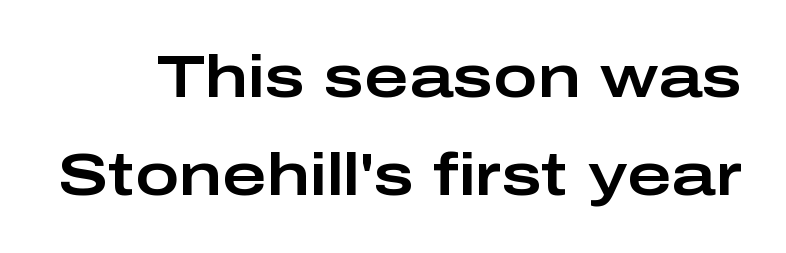
Q: Is the text italic (slanted)? A: No, it is upright.
Q: Is the typeface a serif or a sans-serif typeface? A: Sans-serif.
Q: Is the text underlined? A: No.
Q: Is the spacing between letters normal or unusually wide? A: Normal.
Q: Is the spacing between lines tight, normal or loose? A: Normal.
Q: Width (condensed, normal, or wide)? A: Wide.
Q: Stroke contrast? A: Low.
Q: x-height? A: Medium.
Q: Monospaced? A: No.
